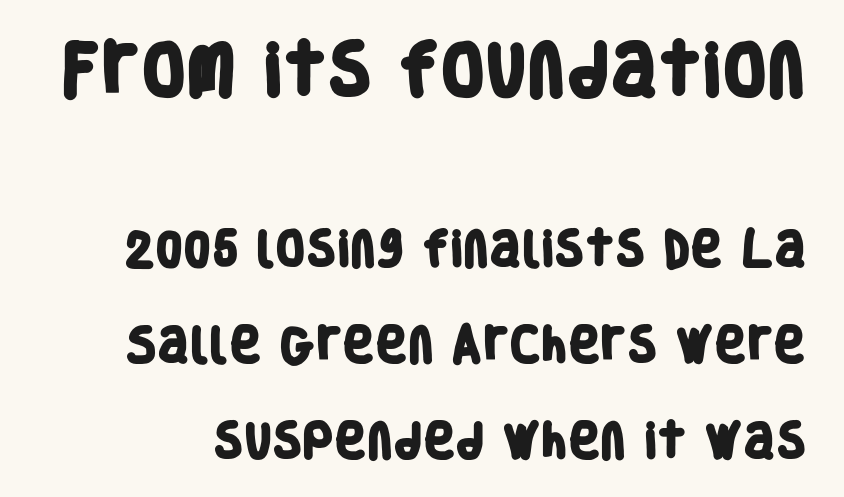
{"serif": "no", "bold": "yes", "weight": "heavy", "width": "condensed", "stroke_contrast": "low", "x_height": "large", "monospaced": "no", "underline": "no", "line_spacing": "loose", "line_spacing_ratio": 2.46, "letter_spacing": "normal", "letter_spacing_em": 0.0, "larger_block": "first", "size_ratio": 1.49, "glyph_px": 58}
